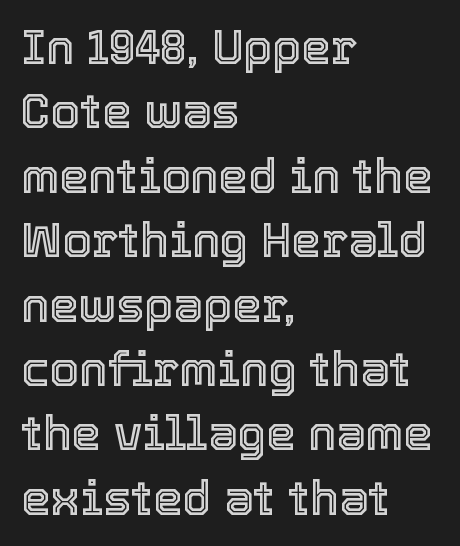
The typesetter chose a ragged-right arrangement here. The block of text has a typical density, with ordinary space between rows. Glyph-to-glyph distance matches everyday printed text. Note the varied advance widths — an 'i' is clearly narrower than an 'm'. The string is rendered with underlining switched off.
